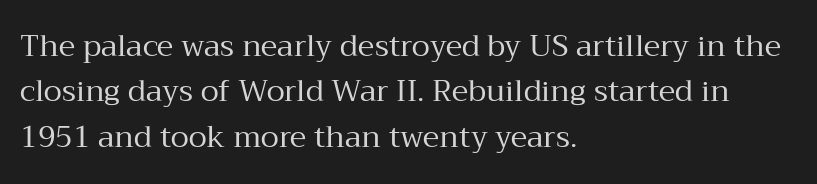
{"serif": "yes", "italic": "no", "bold": "no", "weight": "regular", "width": "normal", "stroke_contrast": "medium", "x_height": "medium", "monospaced": "no", "underline": "no", "align": "left", "line_spacing": "normal", "line_spacing_ratio": 1.51, "letter_spacing": "normal", "letter_spacing_em": 0.0, "glyph_px": 30}
